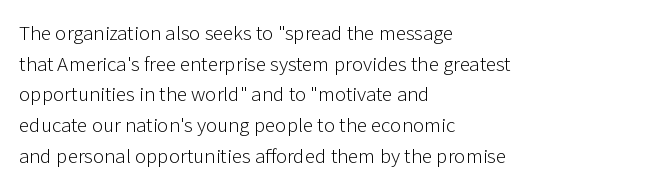
{"italic": "no", "bold": "no", "underline": "no", "align": "left", "line_spacing": "normal", "line_spacing_ratio": 1.46, "letter_spacing": "normal", "letter_spacing_em": 0.0, "glyph_px": 21}
